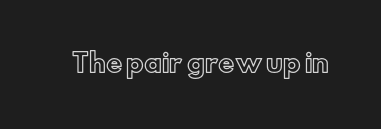
The image shows 25 px text type, upright; set normal letter spacing, not underlined.
